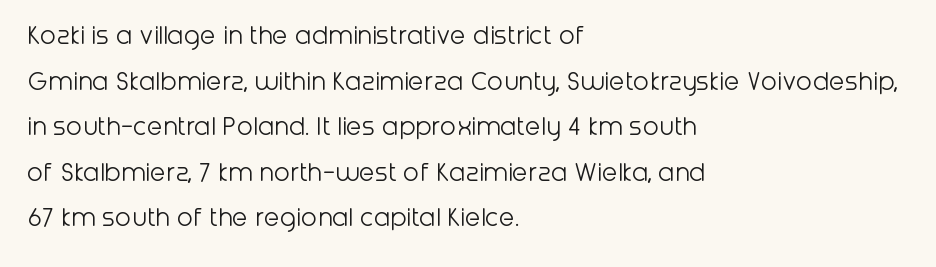
The image shows 29 px light sans-serif type, upright; set left-aligned, normal line spacing (1.57x), normal letter spacing, not underlined; low stroke contrast and a medium x-height.
